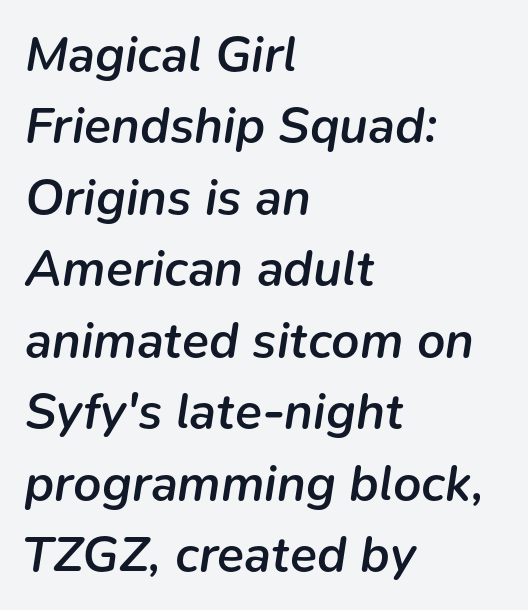
Notice how the passage keeps a crisp vertical edge on the left only. Note the varied advance widths — an 'i' is clearly narrower than an 'm'. Nobody drew a line under any word here. Line spacing here is normal. Slanted lettering throughout. A fair bit of extra ink — the face is semibold, not bold.
